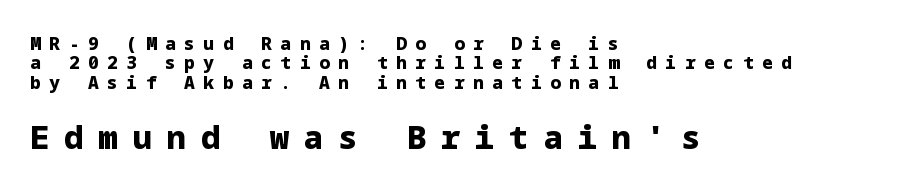
Size hierarchy here favors the trailing block over the leading one. Each new line begins almost immediately beneath the previous one. Is there any slant? The stems are plumb. A student would call this left alignment; a typographer would say flush left, rag right. Spacing between characters has been opened up far beyond the box default. On the weight axis this lands at bold, roughly 700.
